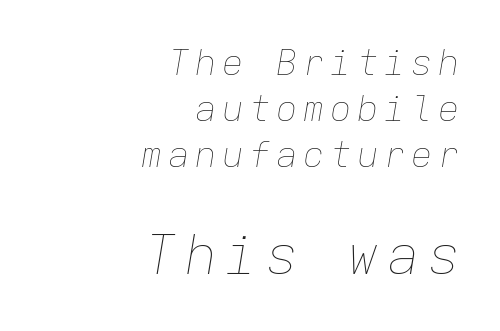
The image shows 54 px thin type, italic (leaning right), monospaced; set right-aligned, normal line spacing (1.28x), not underlined; the second (bottom) block is 1.5x larger; low stroke contrast and a medium x-height.
